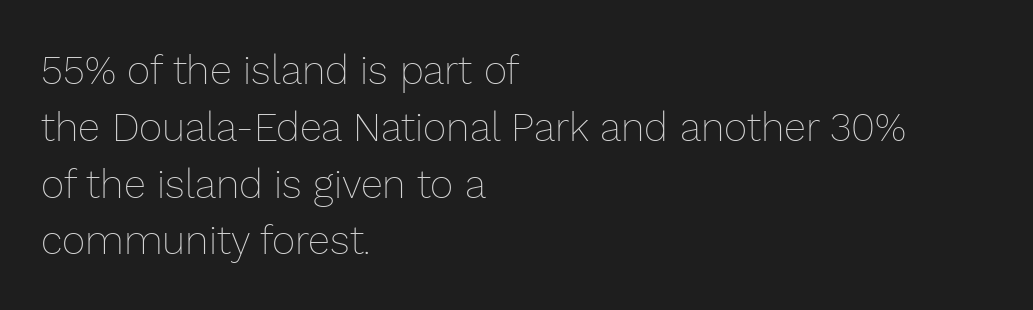
Q: Is the text bold? A: No.
Q: Is the text italic (slanted)? A: No, it is upright.
Q: Is the text underlined? A: No.
Q: How is the paragraph aligned? A: Left-aligned.
Q: Is the spacing between letters normal or unusually wide? A: Normal.
Q: Is the spacing between lines tight, normal or loose? A: Normal.
Q: Width (condensed, normal, or wide)? A: Normal.
Q: Stroke contrast? A: Low.
Q: x-height? A: Medium.
Q: Monospaced? A: No.
